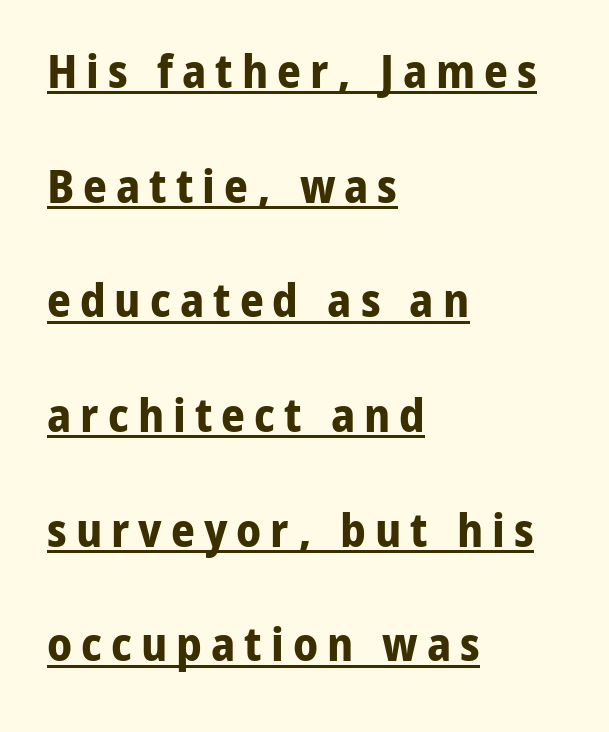
{"serif": "no", "italic": "no", "bold": "yes", "weight": "bold", "width": "normal", "stroke_contrast": "low", "x_height": "medium", "monospaced": "no", "underline": "yes", "align": "left", "line_spacing": "loose", "line_spacing_ratio": 2.44, "glyph_px": 47}
